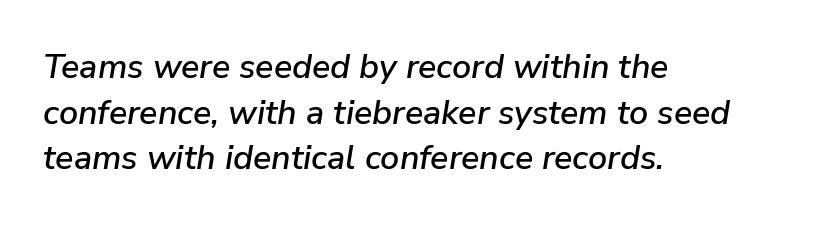
{"italic": "yes", "lean": "right", "slant_degrees": 9, "width": "normal", "stroke_contrast": "low", "x_height": "medium", "monospaced": "no", "underline": "no", "align": "left", "line_spacing": "normal", "line_spacing_ratio": 1.34, "letter_spacing": "normal", "letter_spacing_em": 0.0, "glyph_px": 34}
